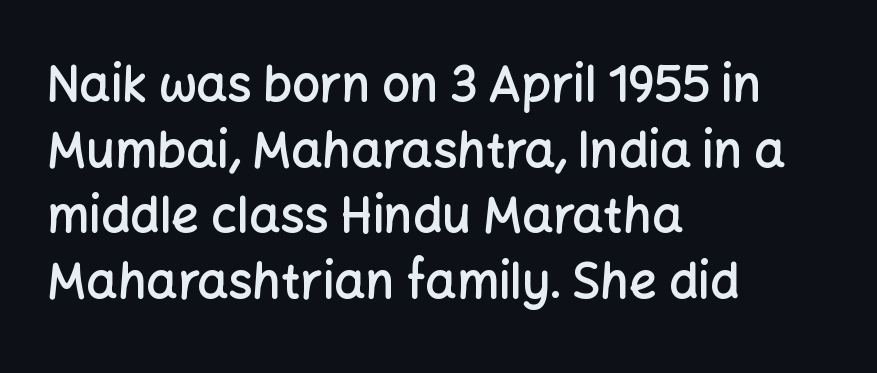
Q: Is the text bold? A: Semi-bold.
Q: Is the text italic (slanted)? A: No, it is upright.
Q: Is the typeface a serif or a sans-serif typeface? A: Sans-serif.
Q: Is the text underlined? A: No.
Q: How is the paragraph aligned? A: Left-aligned.
Q: Is the spacing between letters normal or unusually wide? A: Normal.
Q: Is the spacing between lines tight, normal or loose? A: Normal.
Q: Width (condensed, normal, or wide)? A: Normal.
Q: Stroke contrast? A: Low.
Q: x-height? A: Medium.
Q: Monospaced? A: No.
